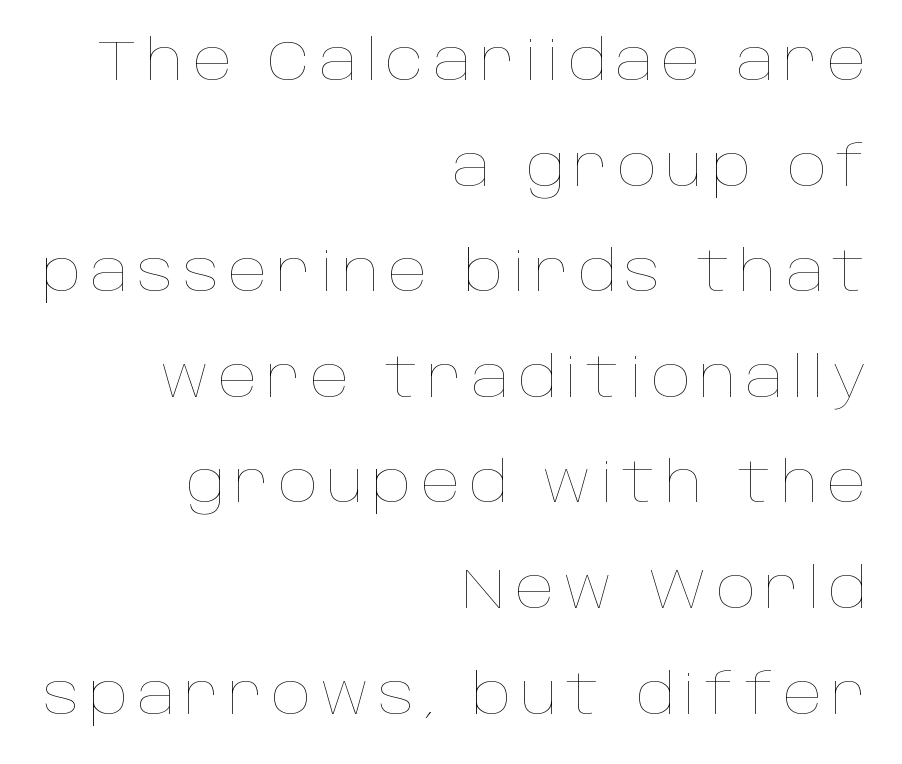
The face looks like a standard text weight, possibly lighter. Is there any slant? The stems are plumb. Is there much room between lines? Yes — plenty of vertical air separates them. These lines are set flush right with a ragged left edge. The foot of each line stays bare and open.
